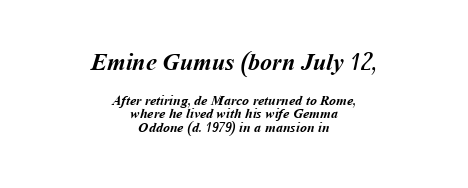
Q: Is the text bold? A: Yes.
Q: Is the text underlined? A: No.
Q: How is the paragraph aligned? A: Centered.
Q: Is the spacing between letters normal or unusually wide? A: Normal.
Q: Is the spacing between lines tight, normal or loose? A: Tight.
Q: Which block of text is set in a larger size, the first (top) or the second (bottom)? A: The first (top) one.
